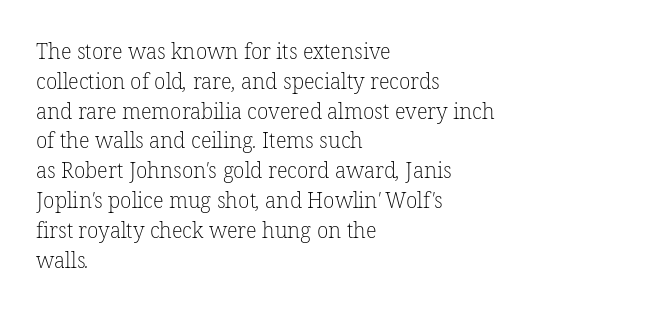
A quiet, ordinary-to-light weight characterises the typeface. This sample uses plain, unmodified letter spacing. Honestly, the row spacing looks completely unremarkable. The paragraph has a hard left edge and a soft right edge. Beneath every word, the page is bare.
